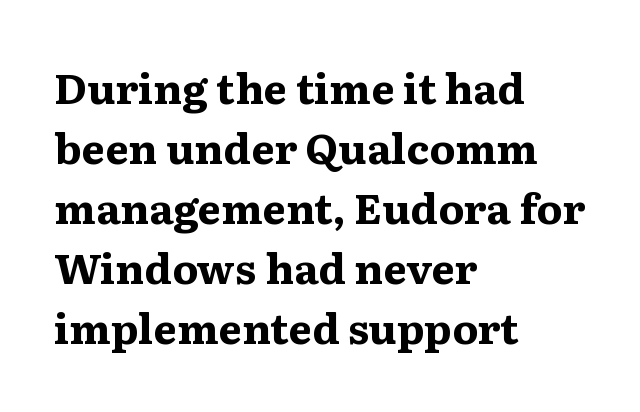
The image shows 42 px bold, wide serif type, upright; set left-aligned, normal line spacing (1.43x), normal letter spacing, not underlined; medium stroke contrast and a medium x-height.
